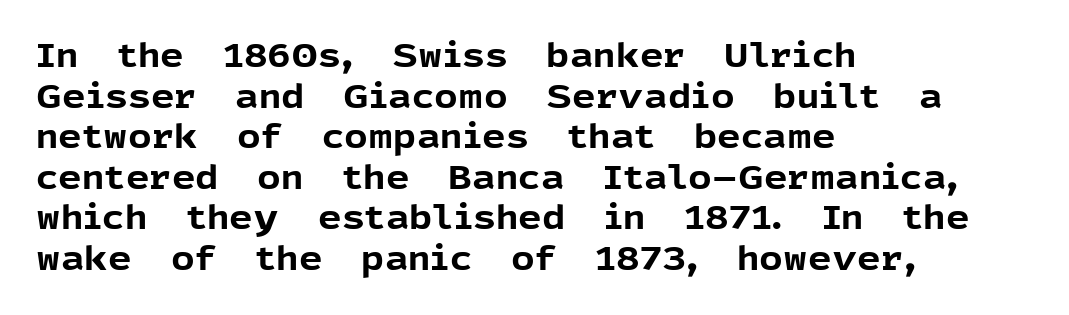
Unlike a traditional serif, this face leaves its strokes unadorned. Think of a printed novel: that variable character pitch is what you see here. Underline: absent. The lettering stays uniformly vertical, giving the passage a roman look.
